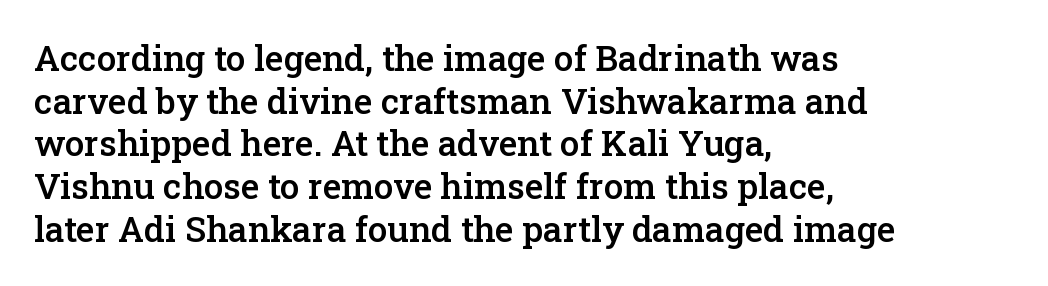
Q: Is the text bold? A: Semi-bold.
Q: Is the text italic (slanted)? A: No, it is upright.
Q: Is the typeface a serif or a sans-serif typeface? A: Serif.
Q: Is the text underlined? A: No.
Q: How is the paragraph aligned? A: Left-aligned.
Q: Is the spacing between letters normal or unusually wide? A: Normal.
Q: Width (condensed, normal, or wide)? A: Normal.
Q: Stroke contrast? A: Low.
Q: x-height? A: Medium.
Q: Monospaced? A: No.
